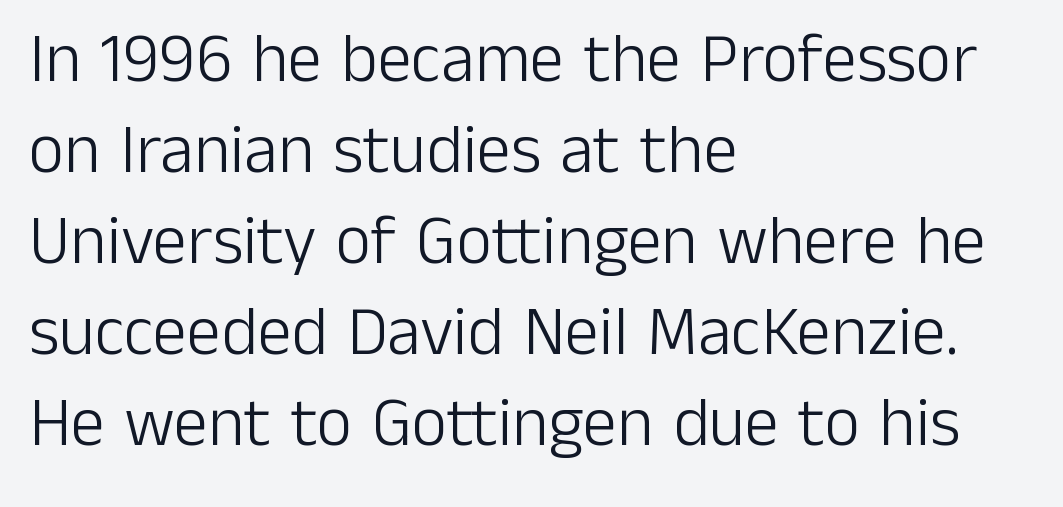
The image shows 69 px light sans-serif type, upright; set left-aligned, normal line spacing (1.32x), normal letter spacing, not underlined; low stroke contrast and a medium x-height.
